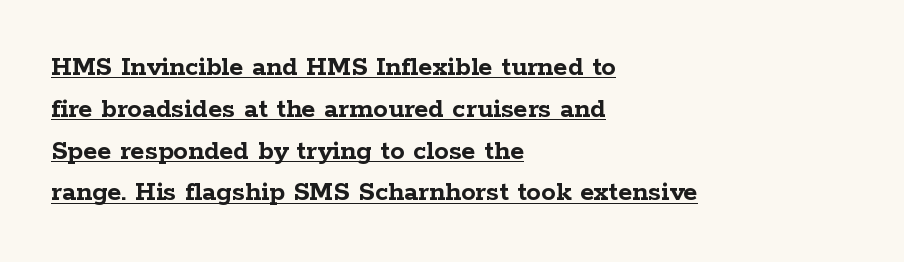
Tracking value appears to be zero — textbook default spacing. The sample has been set heavy, in full bold. To sum up the face: it has serifs. Underlining? Definitely there. Baseline-to-baseline distance is the conventional proportion of letter height.
